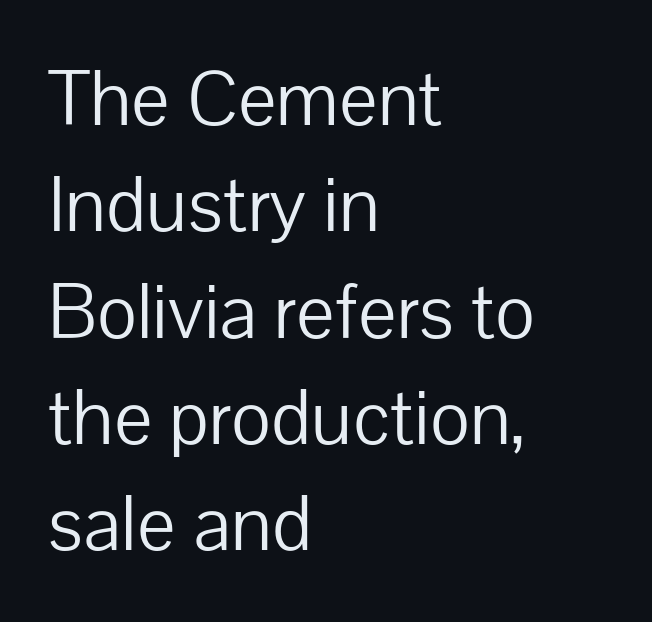
The image shows 77 px light sans-serif type, upright; set left-aligned, normal line spacing (1.38x), normal letter spacing, not underlined; low stroke contrast and a medium x-height.
